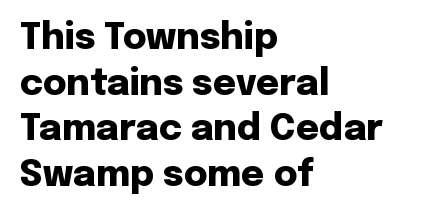
Q: Is the text bold? A: Yes.
Q: Is the text italic (slanted)? A: No, it is upright.
Q: Is the typeface a serif or a sans-serif typeface? A: Sans-serif.
Q: Is the text underlined? A: No.
Q: How is the paragraph aligned? A: Left-aligned.
Q: Is the spacing between letters normal or unusually wide? A: Normal.
Q: Is the spacing between lines tight, normal or loose? A: Normal.
Q: Width (condensed, normal, or wide)? A: Normal.
Q: Stroke contrast? A: Low.
Q: x-height? A: Medium.
Q: Monospaced? A: No.
